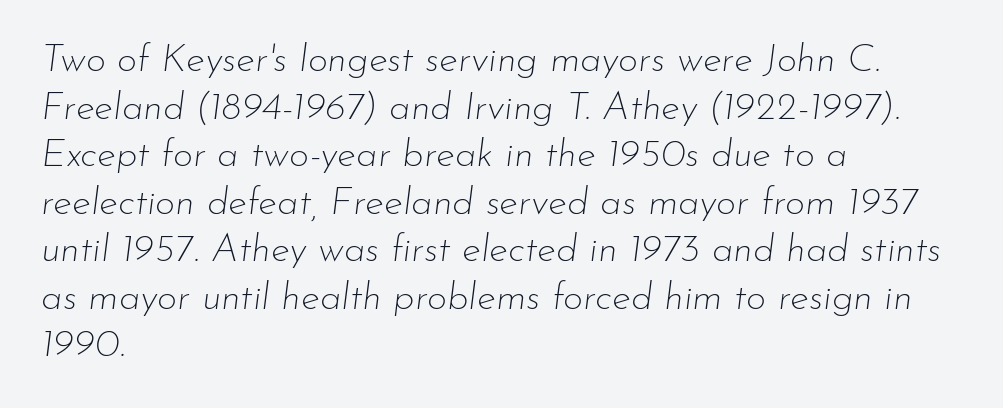
The image shows 39 px thin type, italic (leaning right); set left-aligned, line spacing 1.22x, normal letter spacing, not underlined; low stroke contrast and a small x-height.
